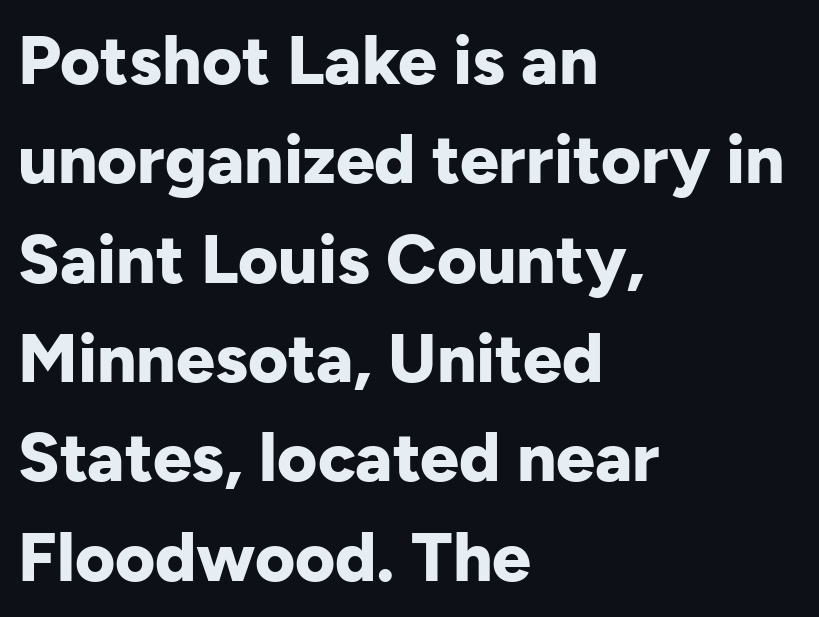
Q: Is the text bold? A: Yes.
Q: Is the text italic (slanted)? A: No, it is upright.
Q: Is the typeface a serif or a sans-serif typeface? A: Sans-serif.
Q: Is the text underlined? A: No.
Q: How is the paragraph aligned? A: Left-aligned.
Q: Is the spacing between letters normal or unusually wide? A: Normal.
Q: Is the spacing between lines tight, normal or loose? A: Normal.
Q: Width (condensed, normal, or wide)? A: Normal.
Q: Stroke contrast? A: Low.
Q: x-height? A: Medium.
Q: Monospaced? A: No.
